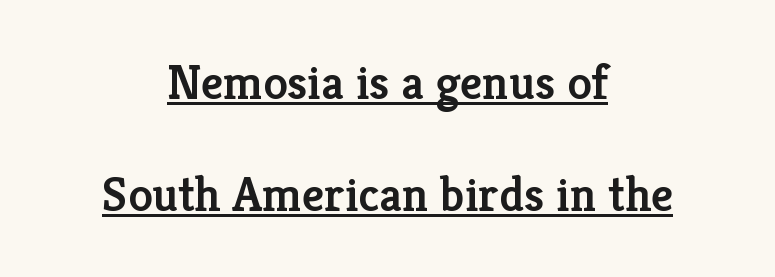
Summary of vertical rhythm: relaxed, with wide interline spacing. The paragraph shown floats in the horizontal middle. Note: serifs present on the glyphs. The face used here appears with an underline applied. This rendering leaves character spacing at its baseline value. Does the lettering tilt? It doesn't — this is upright.
